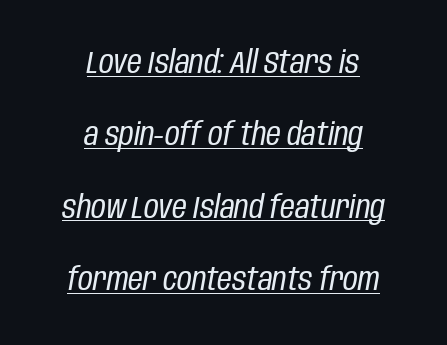
Q: Is the text bold? A: No.
Q: Is the text italic (slanted)? A: Yes, it leans right by about 10 degrees.
Q: Is the text underlined? A: Yes.
Q: How is the paragraph aligned? A: Centered.
Q: Is the spacing between letters normal or unusually wide? A: Normal.
Q: Is the spacing between lines tight, normal or loose? A: Loose.
Q: Width (condensed, normal, or wide)? A: Condensed.
Q: Stroke contrast? A: Low.
Q: x-height? A: Large.
Q: Monospaced? A: No.
